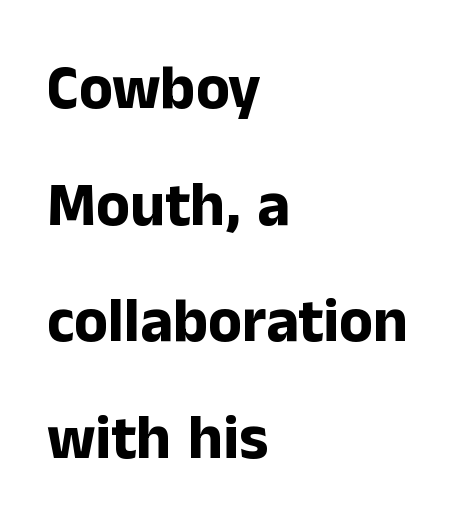
The strokes are fattened all the way to bold. Vertical strokes here are truly vertical. The type is set solid horizontally, with unmodified tracking. The foot of each line stays bare and open.
